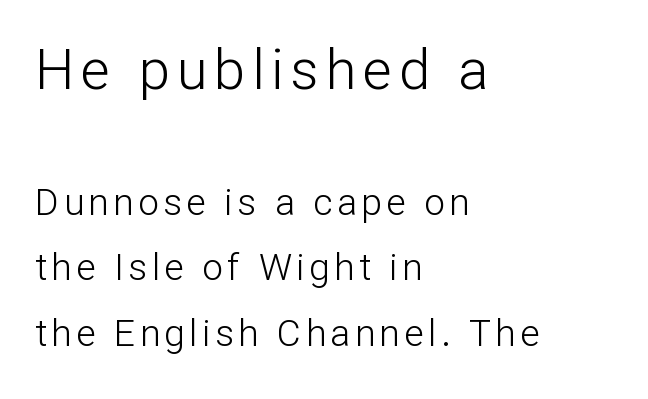
The face used here is proportionally spaced, like ordinary book or web type. Nope, not italic — everything's standing straight. Stem width sits at or under what a default text font uses. This rendering employs a face without finishing strokes, i.e., a sans-serif. You get the large type first, then a drop to smaller type.
